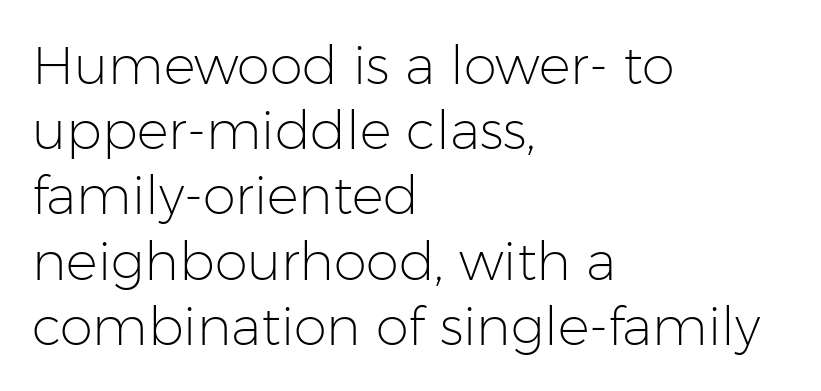
{"serif": "no", "italic": "no", "bold": "no", "weight": "light", "width": "normal", "stroke_contrast": "low", "x_height": "medium", "monospaced": "no", "underline": "no", "align": "left", "line_spacing_ratio": 1.23, "letter_spacing": "normal", "letter_spacing_em": 0.0, "glyph_px": 53}
